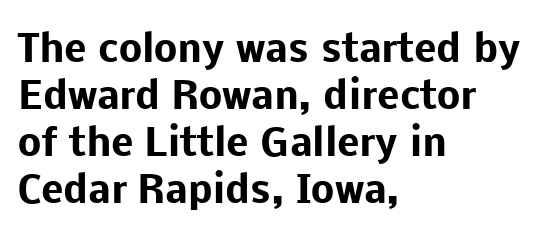
The image shows 37 px heavy sans-serif type, upright; set left-aligned, normal line spacing (1.27x), normal letter spacing, not underlined; low stroke contrast and a medium x-height.
